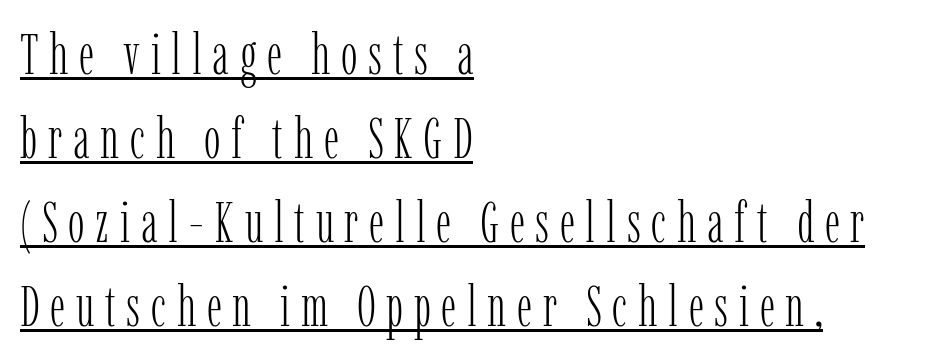
Q: Is the text bold? A: No.
Q: Is the text italic (slanted)? A: No, it is upright.
Q: Is the typeface a serif or a sans-serif typeface? A: Serif.
Q: Is the text underlined? A: Yes.
Q: How is the paragraph aligned? A: Left-aligned.
Q: Is the spacing between lines tight, normal or loose? A: Normal.
Q: Width (condensed, normal, or wide)? A: Condensed.
Q: Stroke contrast? A: Low.
Q: x-height? A: Medium.
Q: Monospaced? A: No.
